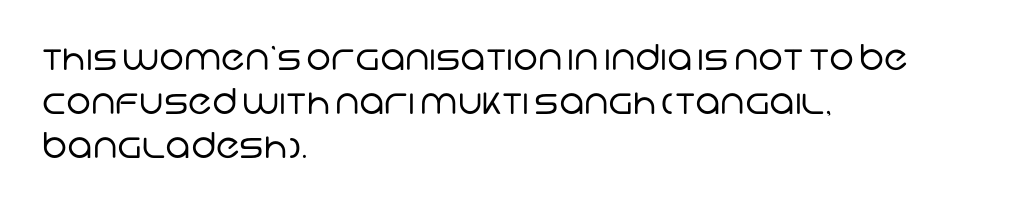
Q: Is the text bold? A: No.
Q: Is the typeface a serif or a sans-serif typeface? A: Sans-serif.
Q: Is the text underlined? A: No.
Q: How is the paragraph aligned? A: Left-aligned.
Q: Is the spacing between letters normal or unusually wide? A: Normal.
Q: Is the spacing between lines tight, normal or loose? A: Normal.
Q: Width (condensed, normal, or wide)? A: Normal.
Q: Stroke contrast? A: Low.
Q: x-height? A: Large.
Q: Monospaced? A: No.
